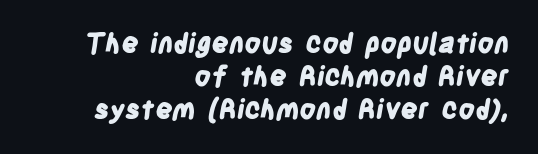
The image shows 27 px bold type; set right-aligned, line spacing 1.22x, normal letter spacing, not underlined.
